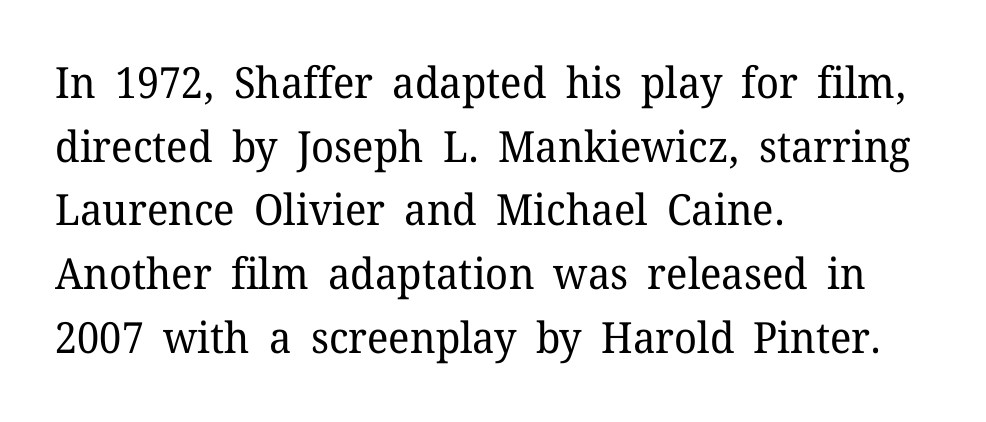
{"serif": "yes", "italic": "no", "bold": "no", "weight": "regular", "width": "normal", "stroke_contrast": "low", "x_height": "medium", "monospaced": "no", "underline": "no", "align": "left", "line_spacing": "normal", "line_spacing_ratio": 1.48, "letter_spacing": "normal", "letter_spacing_em": 0.0, "glyph_px": 43}
